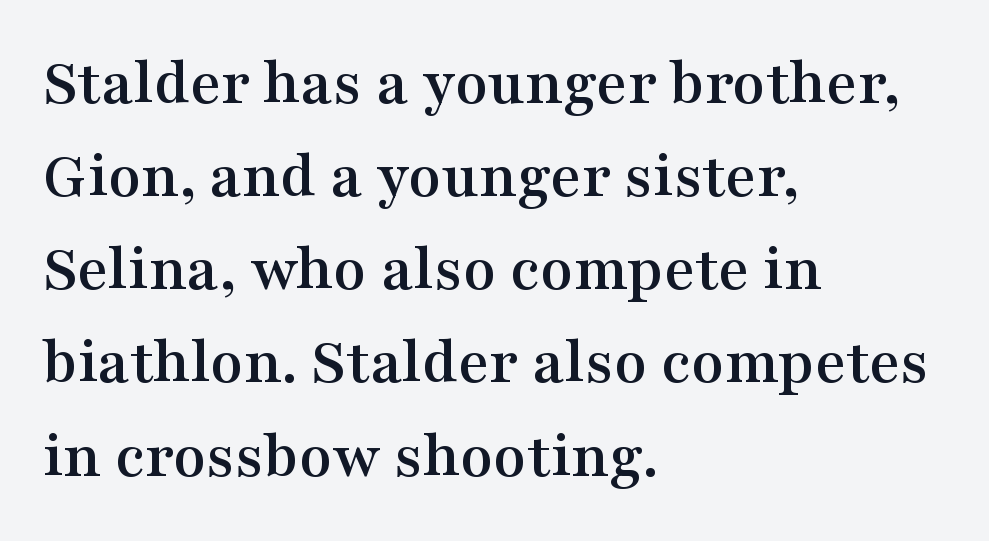
Q: Is the text italic (slanted)? A: No, it is upright.
Q: Is the typeface a serif or a sans-serif typeface? A: Serif.
Q: Is the text underlined? A: No.
Q: How is the paragraph aligned? A: Left-aligned.
Q: Is the spacing between letters normal or unusually wide? A: Normal.
Q: Is the spacing between lines tight, normal or loose? A: Normal.
Q: Width (condensed, normal, or wide)? A: Wide.
Q: Stroke contrast? A: Medium.
Q: x-height? A: Medium.
Q: Monospaced? A: No.
